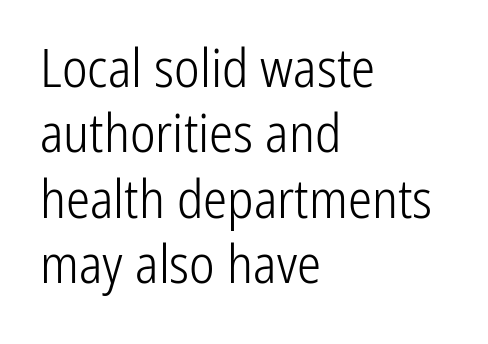
The image shows 54 px light, condensed sans-serif type, upright; set left-aligned, line spacing 1.21x, normal letter spacing, not underlined; low stroke contrast and a medium x-height.
